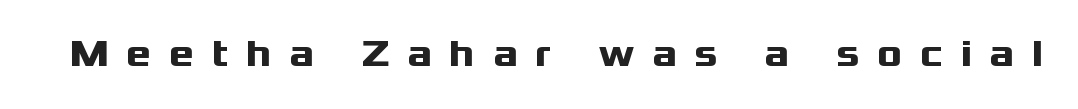
The glyphs are unaccompanied by any horizontal stroke below them. Weight check: bold — yes, fully. Do the characters align in a grid? No, the font is proportional. Unlike a traditional serif, this face leaves its strokes unadorned.
